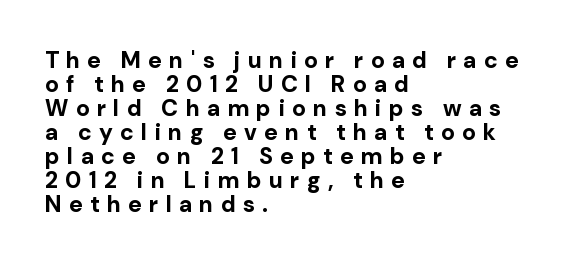
{"italic": "no", "bold": "yes", "underline": "no", "align": "left", "line_spacing": "tight", "line_spacing_ratio": 1.04, "letter_spacing": "wide", "letter_spacing_em": 0.32, "glyph_px": 23}
